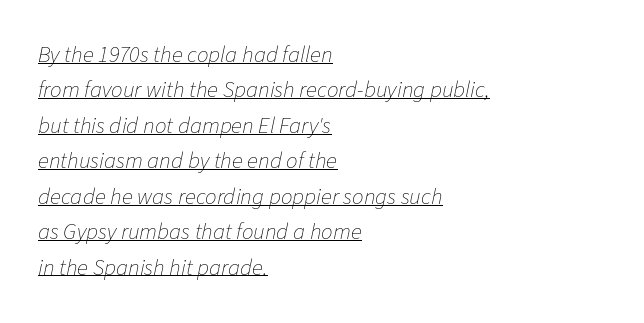
Q: Is the text bold? A: No.
Q: Is the text italic (slanted)? A: Yes, it leans right by about 11 degrees.
Q: Is the text underlined? A: Yes.
Q: How is the paragraph aligned? A: Left-aligned.
Q: Is the spacing between letters normal or unusually wide? A: Normal.
Q: Is the spacing between lines tight, normal or loose? A: Normal.
